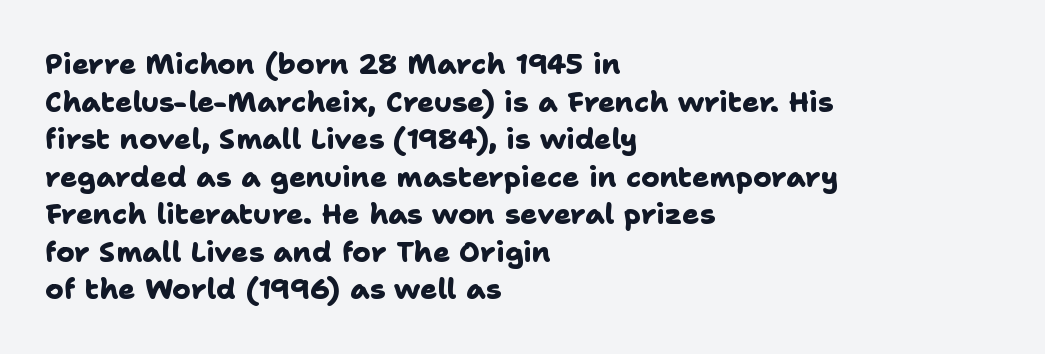
The rendering anchors every line to the left-hand side. The letters advance in unequal steps, a hallmark of proportional type. Caption: standard tracking, unaltered. Its strokes are broad and dark, the hallmark of bold type. Observe the absence of serifs on each vertical stroke in this sample.
